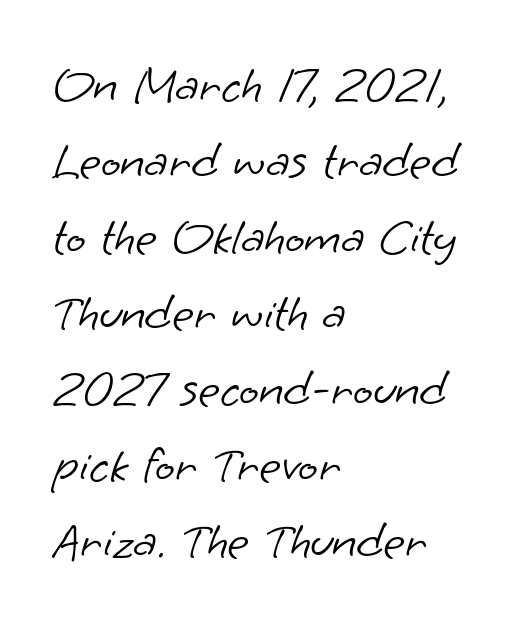
{"serif": "no", "bold": "no", "weight": "light", "width": "normal", "stroke_contrast": "low", "x_height": "small", "monospaced": "no", "underline": "no", "align": "left", "line_spacing": "normal", "line_spacing_ratio": 1.46, "letter_spacing": "normal", "letter_spacing_em": 0.0, "glyph_px": 52}
